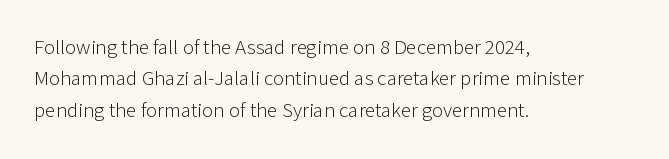
Q: Is the text bold? A: No.
Q: Is the text italic (slanted)? A: No, it is upright.
Q: Is the text underlined? A: No.
Q: How is the paragraph aligned? A: Left-aligned.
Q: Is the spacing between letters normal or unusually wide? A: Normal.
Q: Is the spacing between lines tight, normal or loose? A: Normal.
